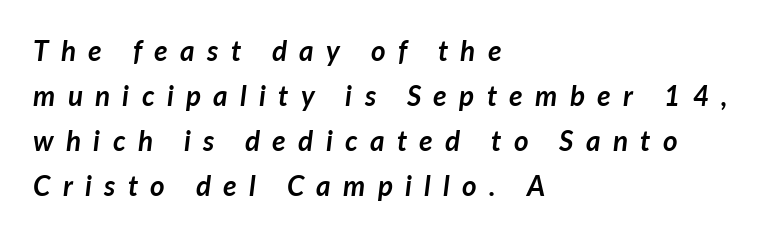
Notice how the passage keeps a crisp vertical edge on the left only. Display-style spreading of the glyphs; the letterfit is very open. The rendering uses a moderate line-height, typical for paragraphs. Every character sits at an angle, as italics do. The passage shown is typed in a proportional face where columns would drift.
